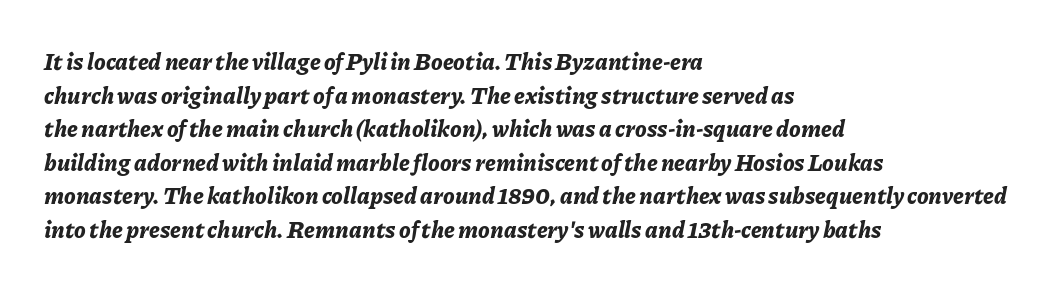
The image shows 23 px bold type, italic (leaning right); set left-aligned, normal line spacing (1.46x), normal letter spacing, not underlined.
